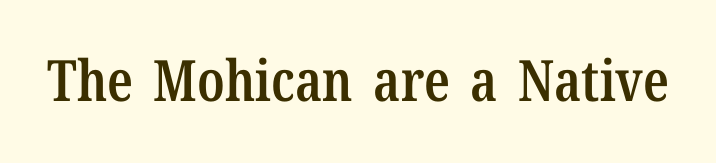
{"serif": "yes", "italic": "no", "bold": "semi", "weight": "semibold", "width": "condensed", "stroke_contrast": "low", "x_height": "medium", "monospaced": "no", "underline": "no", "letter_spacing": "normal", "letter_spacing_em": 0.0, "glyph_px": 57}
